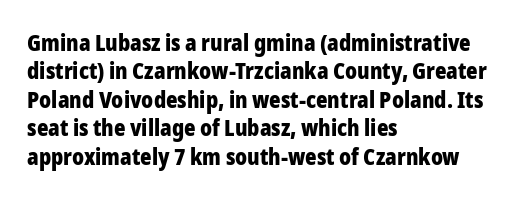
{"italic": "no", "bold": "yes", "underline": "no", "align": "left", "line_spacing": "normal", "line_spacing_ratio": 1.29, "letter_spacing": "normal", "letter_spacing_em": 0.0, "glyph_px": 22}
